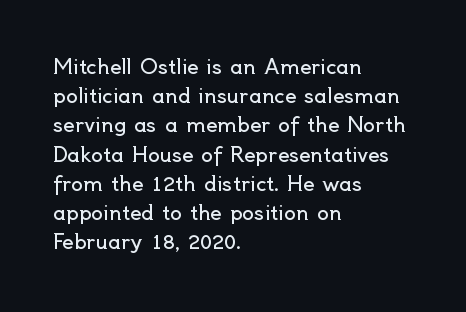
{"italic": "no", "bold": "no", "underline": "no", "align": "left", "line_spacing": "normal", "line_spacing_ratio": 1.46, "letter_spacing": "normal", "letter_spacing_em": 0.0, "glyph_px": 20}
